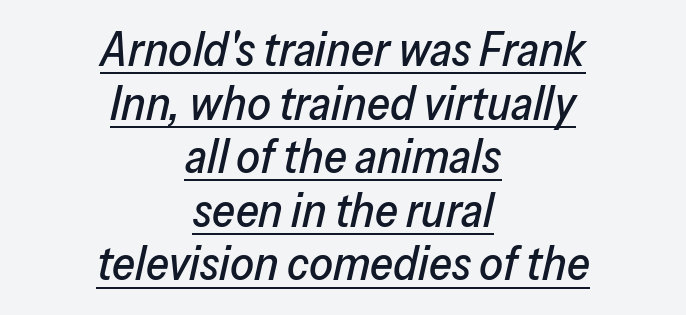
{"italic": "yes", "lean": "right", "slant_degrees": 13, "width": "normal", "stroke_contrast": "low", "x_height": "medium", "monospaced": "no", "underline": "yes", "align": "center", "line_spacing": "tight", "line_spacing_ratio": 1.14, "letter_spacing": "normal", "letter_spacing_em": 0.0, "glyph_px": 47}
